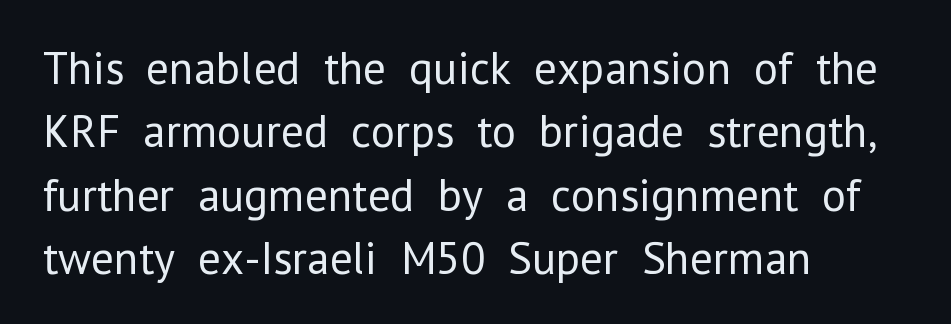
{"serif": "no", "italic": "no", "bold": "no", "weight": "regular", "width": "normal", "stroke_contrast": "low", "x_height": "medium", "monospaced": "no", "underline": "no", "align": "left", "line_spacing": "normal", "line_spacing_ratio": 1.38, "letter_spacing": "normal", "letter_spacing_em": 0.0, "glyph_px": 46}
